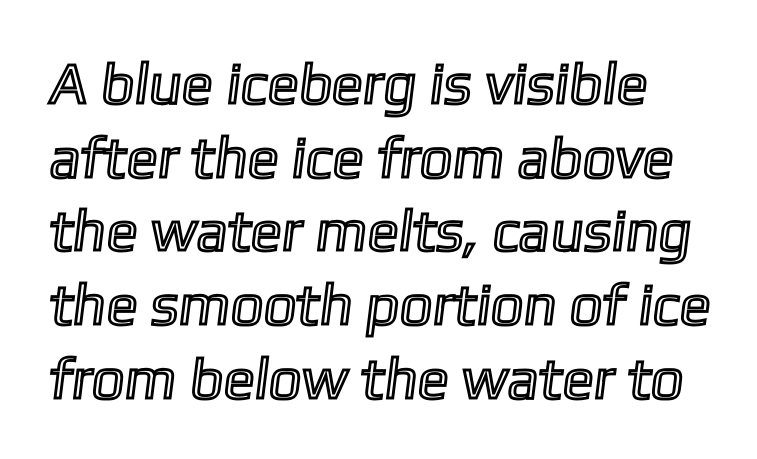
The lines sit at an ordinary, default distance from one another. The letters advance in unequal steps, a hallmark of proportional type. The baseline area is clear. Standard letterfit; no display-style spreading of the glyphs.
